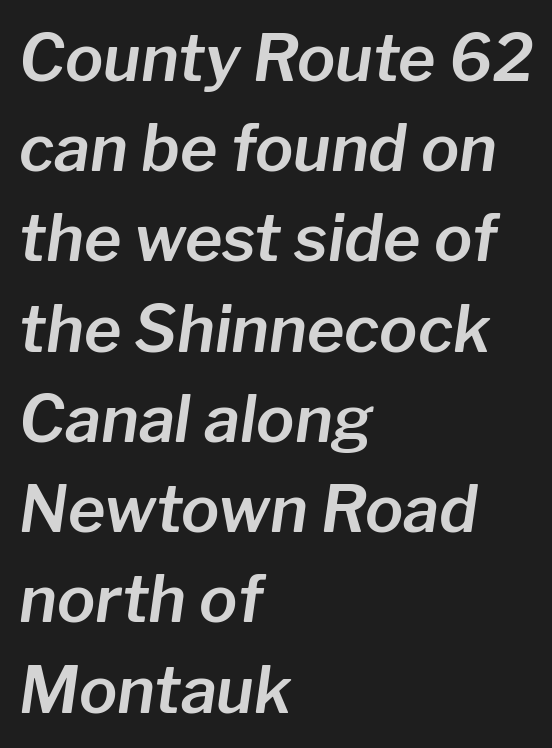
Do the characters align in a grid? No, the font is proportional. Honestly, the letter spacing is just normal — you wouldn't notice it. A clean baseline with only descenders dipping below it. Every row of glyphs begins at an identical x-position on the left. In terms of posture, this sample is oblique. One glance says typical: line gaps are just what's usual.
